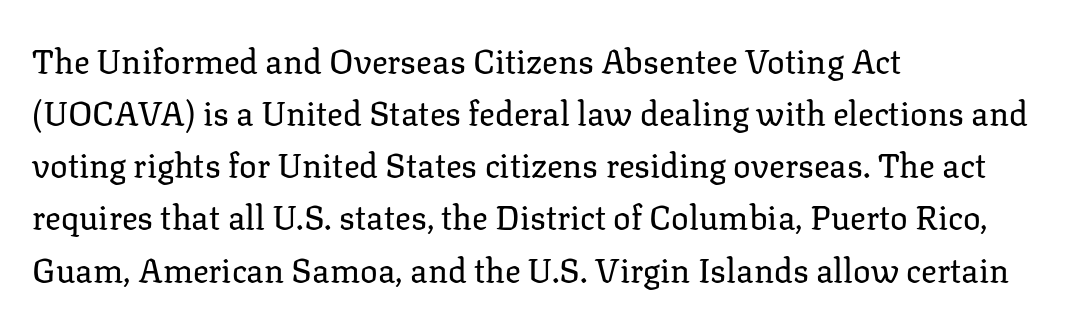
The image shows 33 px regular-weight serif type, upright; set left-aligned, normal line spacing (1.58x), normal letter spacing, not underlined; low stroke contrast and a medium x-height.
